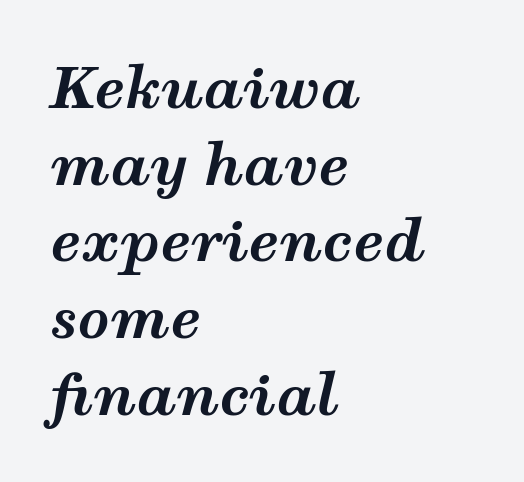
{"italic": "yes", "lean": "right", "slant_degrees": 12, "bold": "yes", "weight": "bold", "width": "wide", "stroke_contrast": "medium", "x_height": "medium", "monospaced": "no", "underline": "no", "align": "left", "line_spacing": "normal", "line_spacing_ratio": 1.37, "letter_spacing": "normal", "letter_spacing_em": 0.0, "glyph_px": 56}
